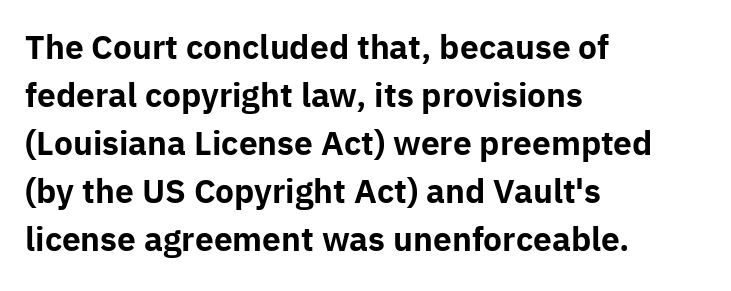
It's the straight-up-and-down kind of type. Tracking value appears to be zero — textbook default spacing. Regarding leading, the lines here are spaced in the standard way. The string is rendered with underlining switched off.
